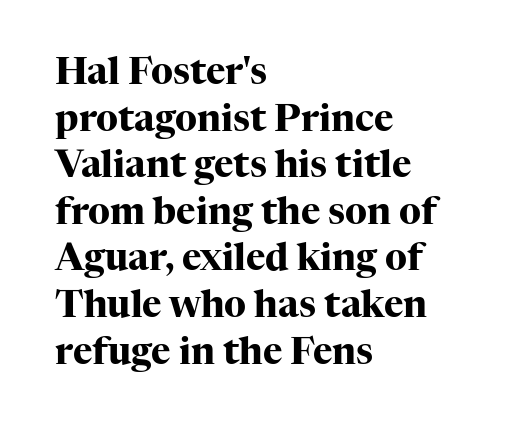
The image shows 37 px heavy serif type, upright; set left-aligned, normal line spacing (1.26x), normal letter spacing, not underlined; high stroke contrast and a medium x-height.
